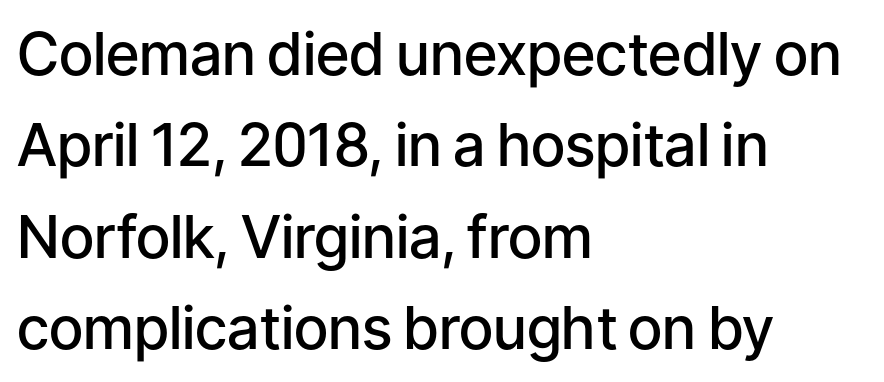
The image shows 59 px semibold sans-serif type, upright; set left-aligned, normal line spacing (1.55x), normal letter spacing, not underlined; low stroke contrast and a medium x-height.
